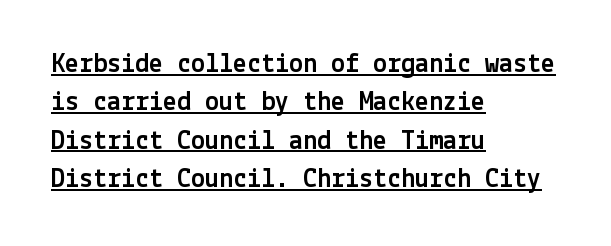
{"serif": "no", "italic": "no", "width": "normal", "x_height": "medium", "underline": "yes", "align": "left", "line_spacing": "normal", "line_spacing_ratio": 1.37, "letter_spacing": "normal", "letter_spacing_em": 0.0, "glyph_px": 28}
